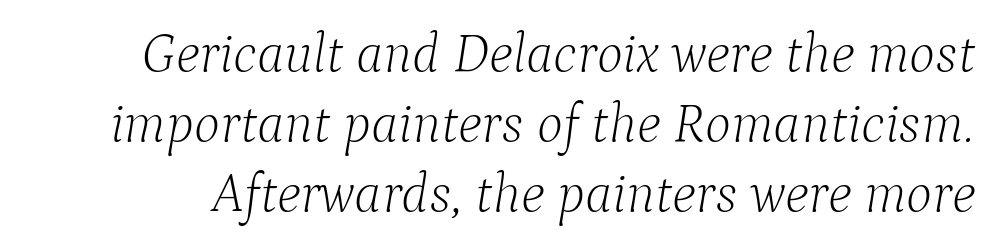
The image shows 55 px light serif type, italic (leaning right); set normal line spacing (1.27x), normal letter spacing, not underlined; low stroke contrast and a medium x-height.
